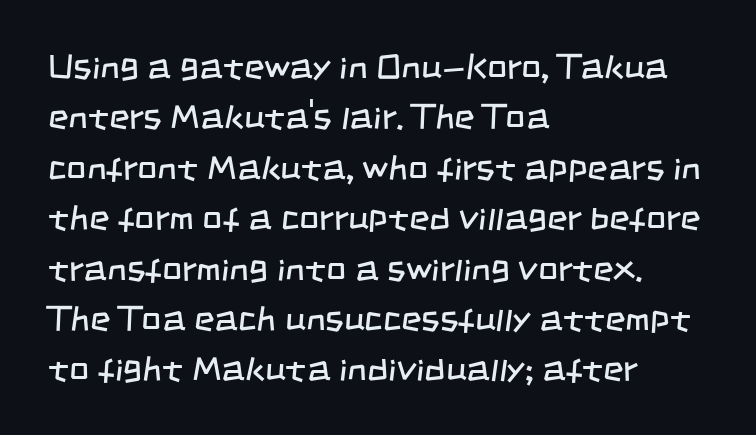
Q: Is the text bold? A: No.
Q: Is the typeface a serif or a sans-serif typeface? A: Sans-serif.
Q: Is the text underlined? A: No.
Q: How is the paragraph aligned? A: Left-aligned.
Q: Is the spacing between letters normal or unusually wide? A: Normal.
Q: Is the spacing between lines tight, normal or loose? A: Normal.
Q: Width (condensed, normal, or wide)? A: Condensed.
Q: Stroke contrast? A: Low.
Q: x-height? A: Large.
Q: Monospaced? A: No.
